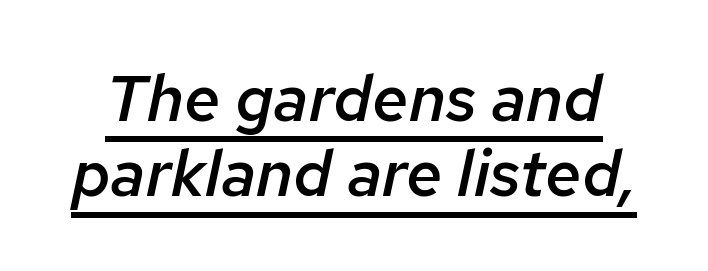
Does the weight exceed regular? Yes, but only to semibold. Do the characters align in a grid? No, the font is proportional. Inter-character spacing is left at the font's built-in metrics. An italicized treatment has been applied to the whole sample. The string is rendered with underlining switched on.
